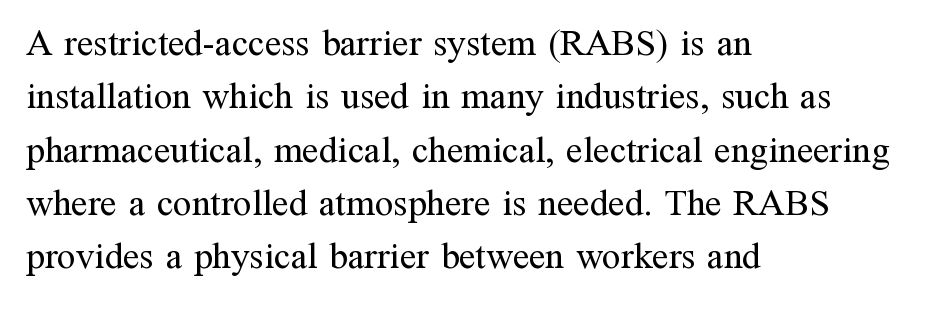
Plain, unruled lines of type. Left-aligned paragraph, ragged on the right. Honestly, the row spacing looks completely unremarkable. Spacing verdict: proportional, widths tailored to each character. Letterform terminals end in serifs throughout the passage. These lines were composed using upright roman letters.
